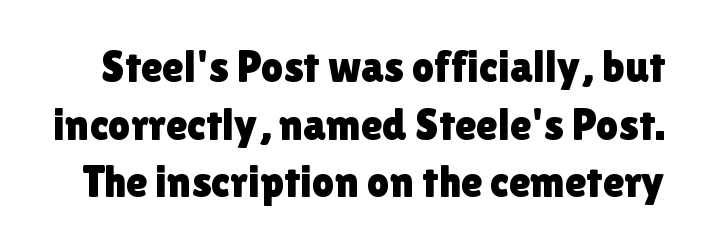
Q: Is the text italic (slanted)? A: No, it is upright.
Q: Is the typeface a serif or a sans-serif typeface? A: Sans-serif.
Q: Is the text underlined? A: No.
Q: Is the spacing between letters normal or unusually wide? A: Normal.
Q: Is the spacing between lines tight, normal or loose? A: Normal.
Q: Width (condensed, normal, or wide)? A: Normal.
Q: x-height? A: Medium.
Q: Monospaced? A: No.
